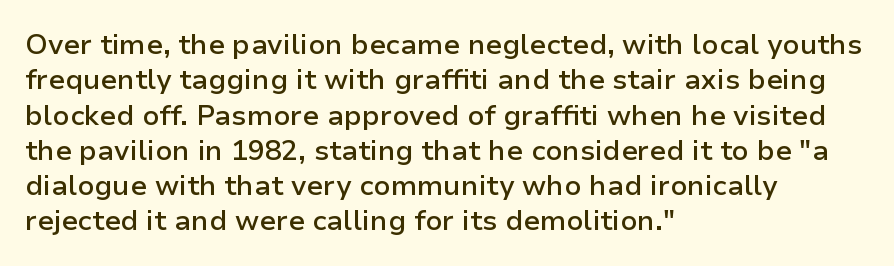
{"serif": "no", "italic": "no", "bold": "semi", "weight": "semibold", "width": "normal", "stroke_contrast": "low", "x_height": "medium", "monospaced": "no", "underline": "no", "align": "left", "line_spacing": "normal", "line_spacing_ratio": 1.26, "letter_spacing": "normal", "letter_spacing_em": 0.0, "glyph_px": 28}
